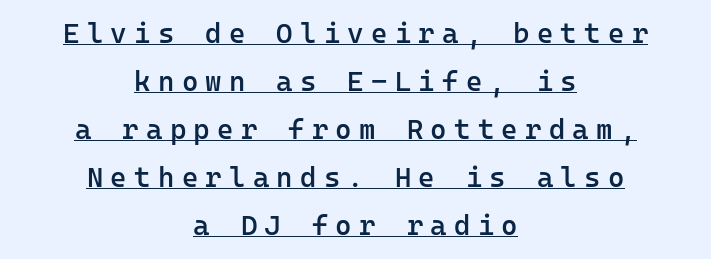
The lettering holds an erect, upright posture throughout. Stroke terminals: plain, sans-serif. Someone cranked the tracking dial way up on this one. The setting favours the middle, as headings and verse often do. Is this a fixed-width face? Yes — each glyph sits in an identical cell. Compared with an ordinary text face, these strokes are moderately heavier — a semibold.
